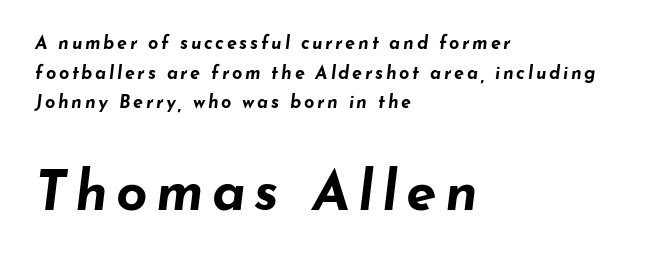
The image shows 55 px bold, wide type, italic (leaning right); set left-aligned, normal line spacing (1.65x), not underlined; the second (bottom) block is 3.06x larger; low stroke contrast and a small x-height.
